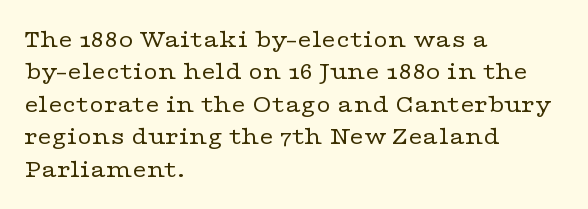
The image shows 25 px text type, upright; set left-aligned, normal line spacing (1.3x), normal letter spacing, not underlined.
